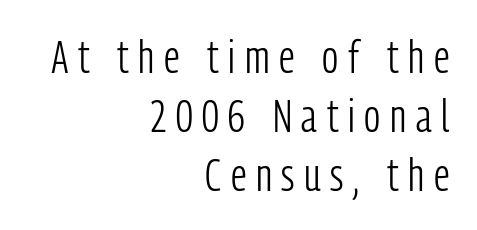
Leading: standard. These glyphs show unthickened strokes, regular width or finer. What stands out about the letter spacing? Its width — letters are far apart. Proportional: the letters do not fall into vertical columns. Posture: vertical.
